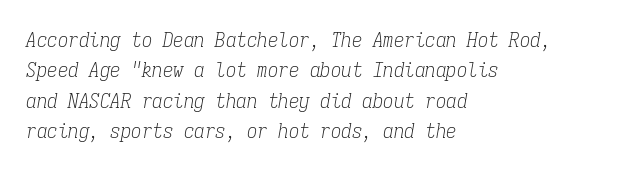
Q: Is the text bold? A: No.
Q: Is the text italic (slanted)? A: Yes, it leans right by about 9 degrees.
Q: Is the text underlined? A: No.
Q: How is the paragraph aligned? A: Left-aligned.
Q: Is the spacing between letters normal or unusually wide? A: Normal.
Q: Is the spacing between lines tight, normal or loose? A: Normal.
